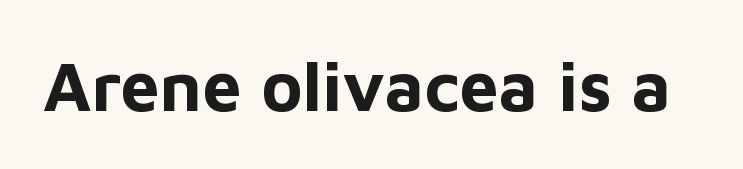
Q: Is the text bold? A: Yes.
Q: Is the text italic (slanted)? A: No, it is upright.
Q: Is the typeface a serif or a sans-serif typeface? A: Sans-serif.
Q: Is the text underlined? A: No.
Q: Is the spacing between letters normal or unusually wide? A: Normal.
Q: Width (condensed, normal, or wide)? A: Normal.
Q: Stroke contrast? A: Low.
Q: x-height? A: Medium.
Q: Monospaced? A: No.
